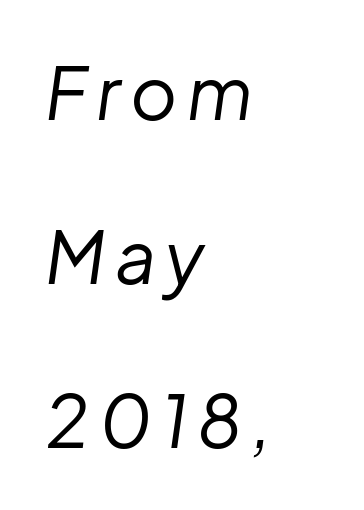
{"italic": "yes", "lean": "right", "slant_degrees": 8, "bold": "no", "weight": "regular", "width": "normal", "stroke_contrast": "low", "x_height": "medium", "monospaced": "no", "underline": "no", "align": "left", "line_spacing": "loose", "line_spacing_ratio": 2.28, "glyph_px": 72}
